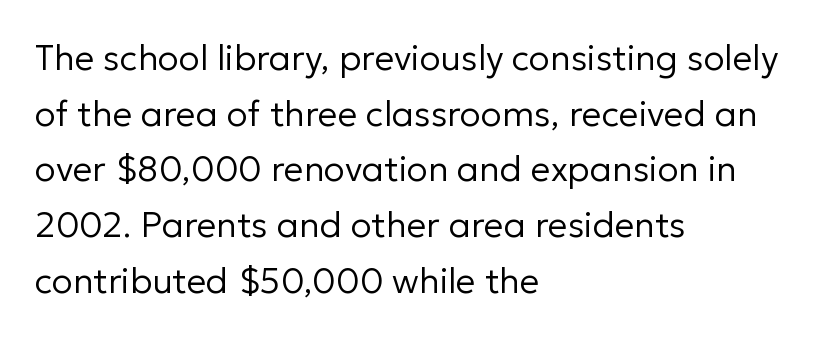
The image shows 35 px regular-weight sans-serif type, upright; set left-aligned, normal line spacing (1.59x), normal letter spacing, not underlined; low stroke contrast and a medium x-height.
